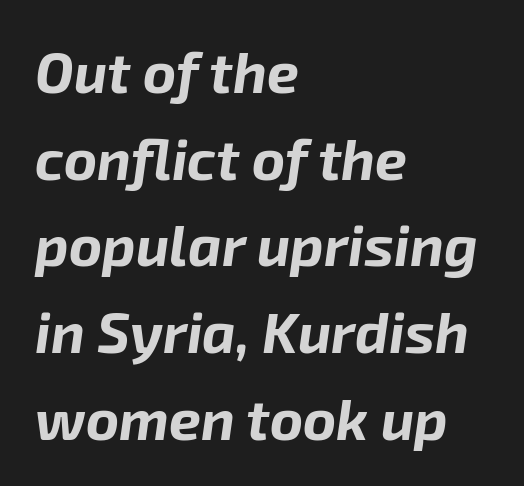
{"italic": "yes", "lean": "right", "slant_degrees": 8, "bold": "yes", "weight": "bold", "width": "normal", "stroke_contrast": "low", "x_height": "medium", "monospaced": "no", "underline": "no", "align": "left", "line_spacing": "normal", "line_spacing_ratio": 1.52, "letter_spacing": "normal", "letter_spacing_em": 0.0, "glyph_px": 57}
